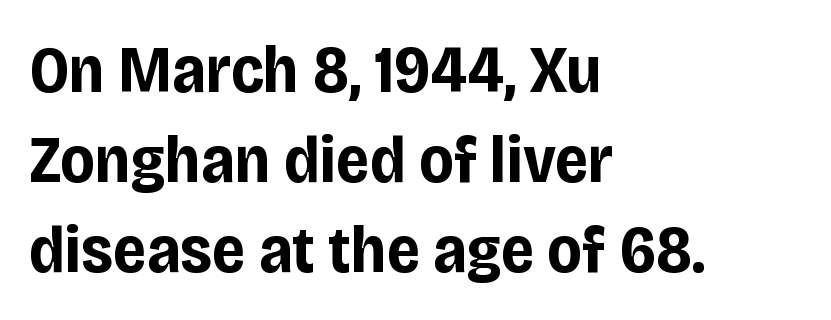
{"serif": "no", "italic": "no", "bold": "yes", "weight": "bold", "width": "condensed", "stroke_contrast": "low", "x_height": "large", "monospaced": "no", "underline": "no", "align": "left", "line_spacing": "normal", "line_spacing_ratio": 1.34, "letter_spacing": "normal", "letter_spacing_em": 0.0, "glyph_px": 67}
